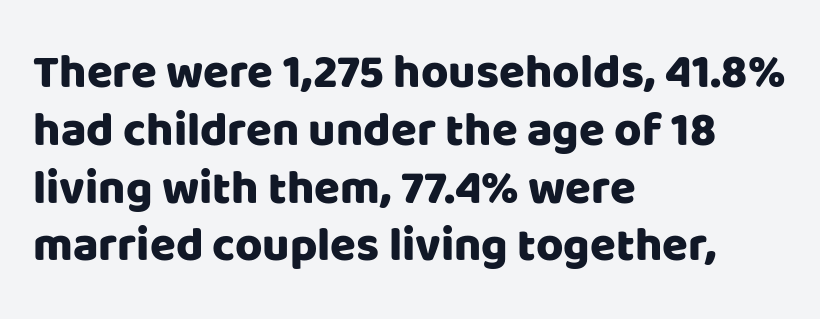
The image shows 47 px sans-serif type, upright; set left-aligned, line spacing 1.23x, normal letter spacing, not underlined; low stroke contrast and a large x-height.
